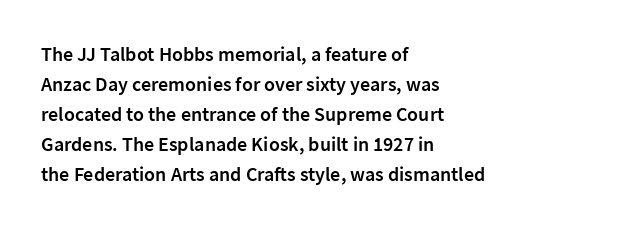
The image shows 20 px text type, upright; set left-aligned, normal line spacing (1.5x), normal letter spacing, not underlined.
